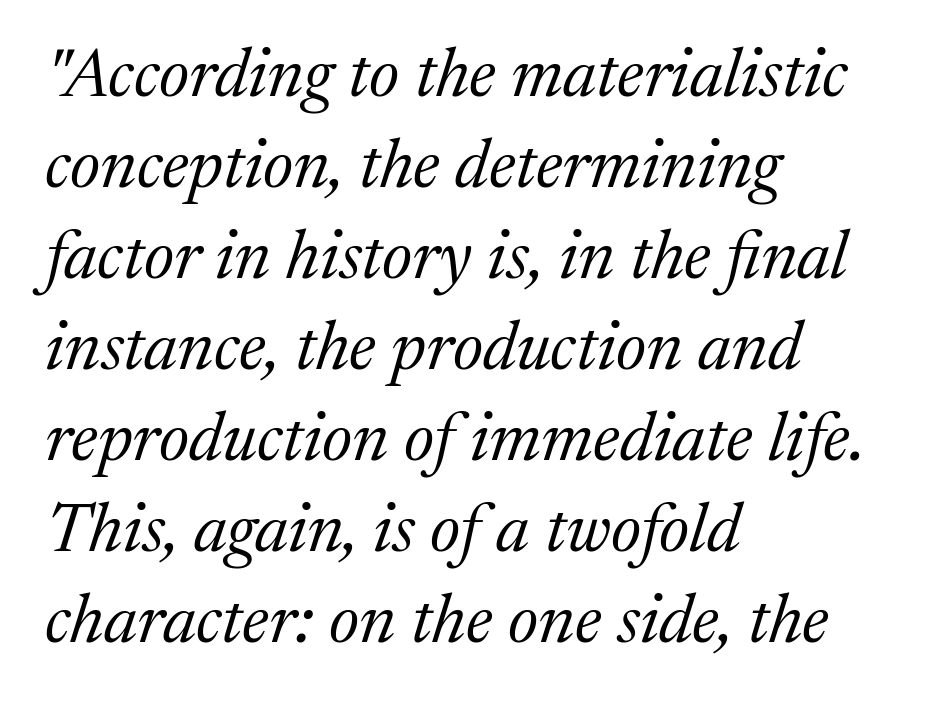
A normal amount of white space separates one row of letters from the next. Tall strokes in this sample are angled rather than plumb. No word sits above an underline. Horizontal alignment here is leftward, the default for most running prose.
